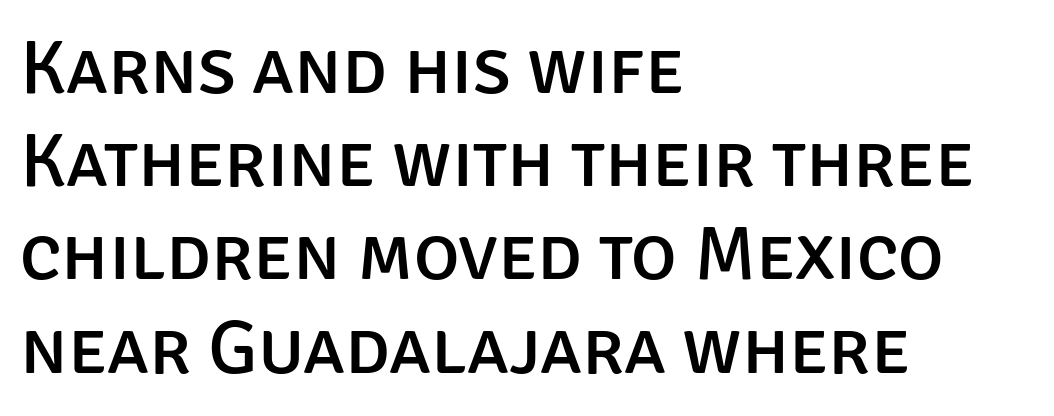
The image shows 77 px sans-serif type, upright; set left-aligned, line spacing 1.21x, normal letter spacing, not underlined; low stroke contrast and a large x-height.
